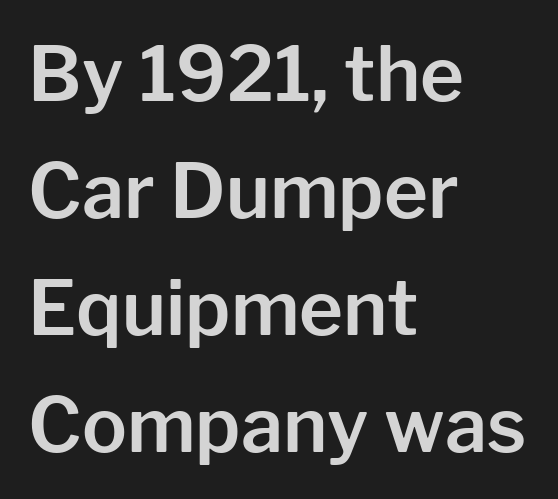
The image shows 75 px sans-serif type, upright; set left-aligned, normal line spacing (1.56x), normal letter spacing, not underlined; low stroke contrast and a medium x-height.
